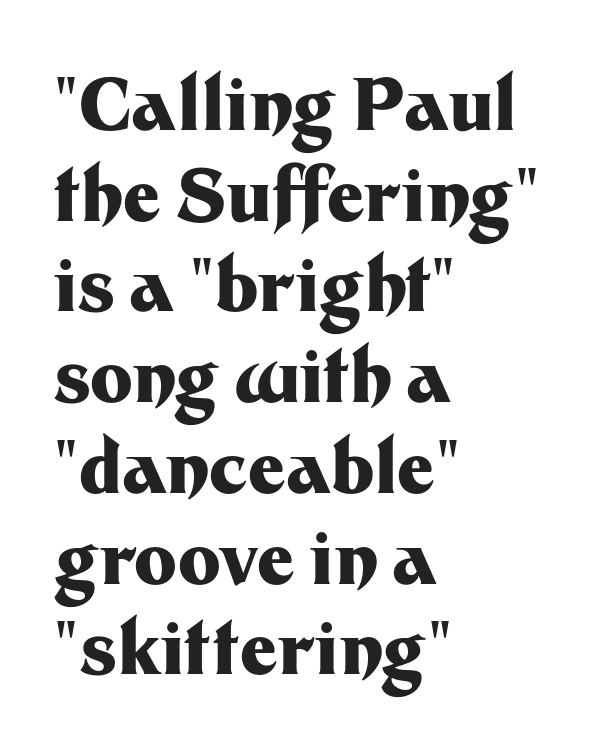
{"serif": "no", "italic": "no", "bold": "yes", "weight": "heavy", "width": "normal", "stroke_contrast": "medium", "x_height": "medium", "monospaced": "no", "underline": "no", "align": "left", "line_spacing": "normal", "line_spacing_ratio": 1.26, "letter_spacing": "normal", "letter_spacing_em": 0.0, "glyph_px": 72}
